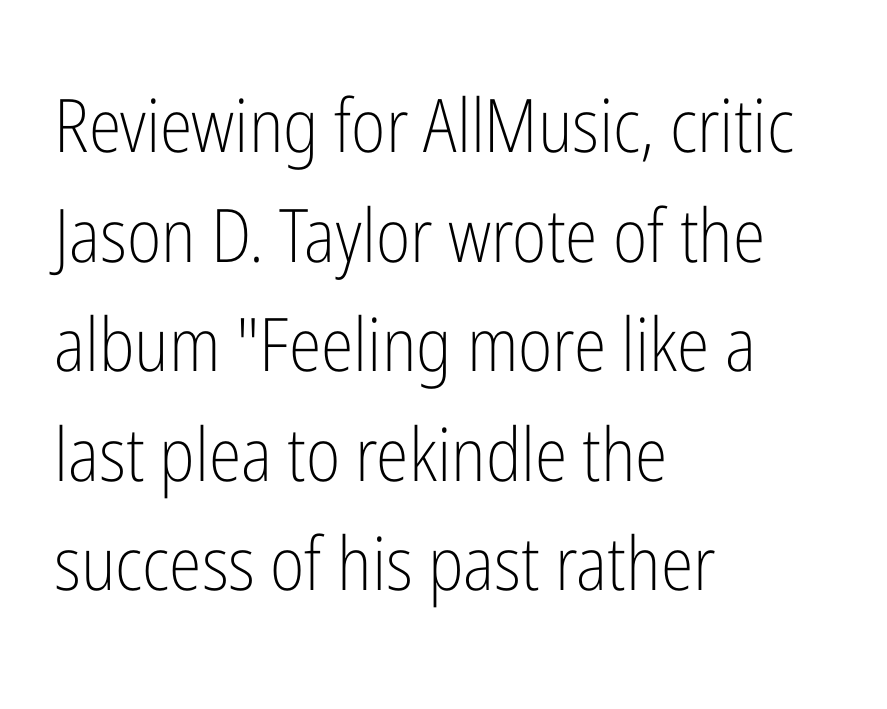
Q: Is the text bold? A: No.
Q: Is the text italic (slanted)? A: No, it is upright.
Q: Is the typeface a serif or a sans-serif typeface? A: Sans-serif.
Q: Is the text underlined? A: No.
Q: How is the paragraph aligned? A: Left-aligned.
Q: Is the spacing between letters normal or unusually wide? A: Normal.
Q: Is the spacing between lines tight, normal or loose? A: Normal.
Q: Width (condensed, normal, or wide)? A: Condensed.
Q: Stroke contrast? A: Low.
Q: x-height? A: Medium.
Q: Monospaced? A: No.
